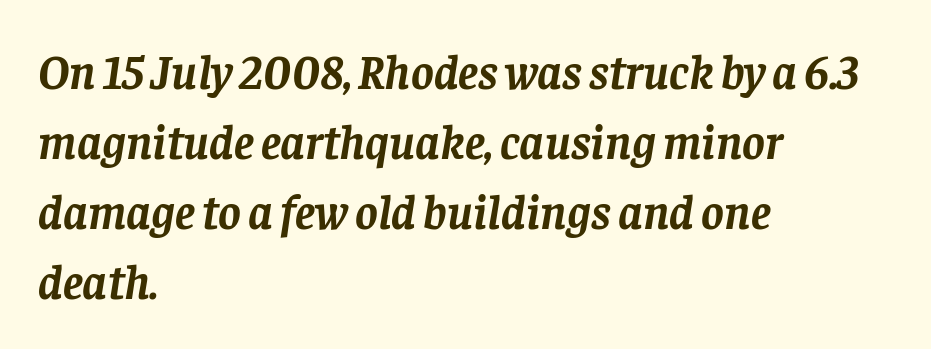
{"serif": "yes", "italic": "yes", "lean": "right", "slant_degrees": 8, "bold": "yes", "weight": "semibold", "width": "normal", "stroke_contrast": "low", "x_height": "large", "monospaced": "no", "underline": "no", "align": "left", "line_spacing": "normal", "line_spacing_ratio": 1.46, "letter_spacing": "normal", "letter_spacing_em": 0.0, "glyph_px": 48}
